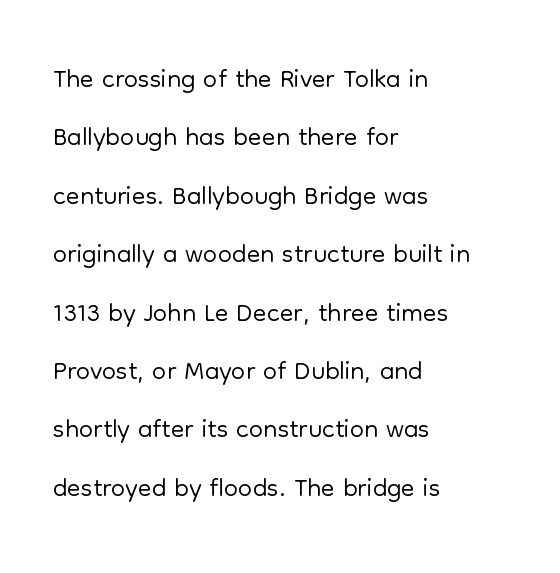
{"serif": "no", "italic": "no", "bold": "no", "weight": "light", "width": "normal", "stroke_contrast": "low", "x_height": "medium", "monospaced": "no", "underline": "no", "align": "left", "line_spacing": "normal", "line_spacing_ratio": 1.46, "letter_spacing": "normal", "letter_spacing_em": 0.0, "glyph_px": 40}
